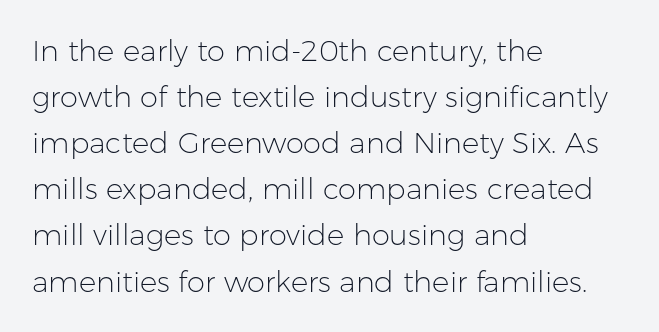
{"serif": "no", "italic": "no", "bold": "no", "weight": "light", "width": "normal", "stroke_contrast": "low", "x_height": "medium", "monospaced": "no", "underline": "no", "align": "left", "line_spacing": "normal", "line_spacing_ratio": 1.59, "letter_spacing": "normal", "letter_spacing_em": 0.0, "glyph_px": 29}
